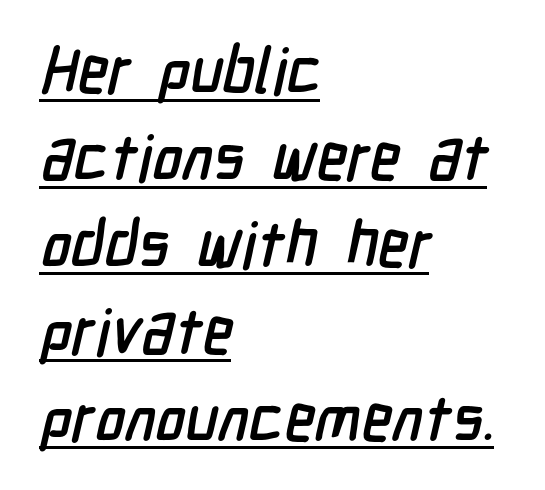
{"serif": "no", "width": "condensed", "stroke_contrast": "low", "x_height": "medium", "monospaced": "no", "underline": "yes", "align": "left", "line_spacing": "normal", "line_spacing_ratio": 1.38, "letter_spacing": "normal", "letter_spacing_em": 0.0, "glyph_px": 63}
